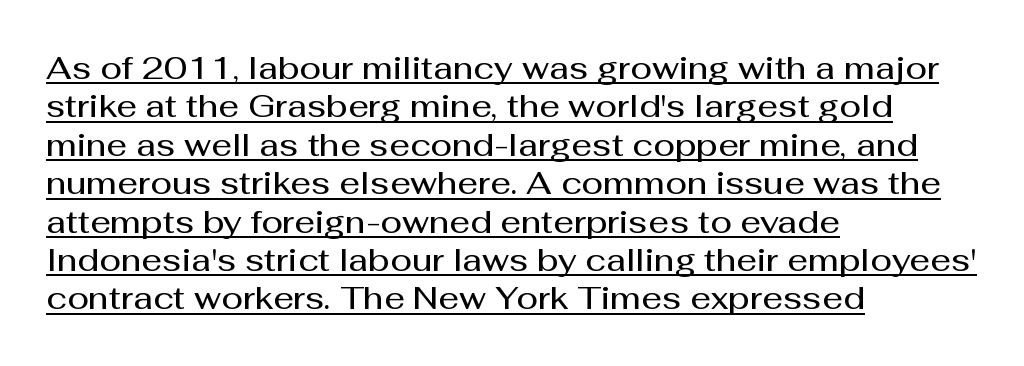
The passage is arranged the way most books set body copy — flush left. Notice how the stems are strictly vertical — no italics here. Type style note: lacks serifs. This sample uses plain, unmodified letter spacing.
